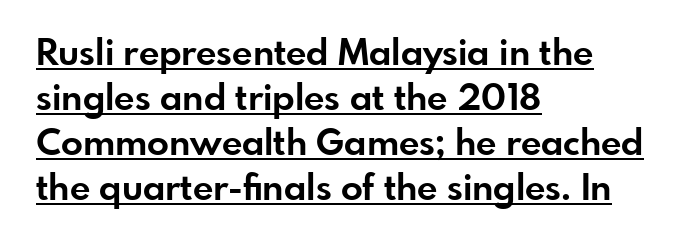
The image shows 36 px bold sans-serif type, upright; set left-aligned, normal line spacing (1.25x), normal letter spacing, underlined; low stroke contrast and a small x-height.
